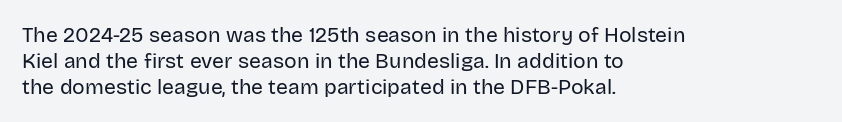
Q: Is the text bold? A: No.
Q: Is the text italic (slanted)? A: No, it is upright.
Q: Is the text underlined? A: No.
Q: How is the paragraph aligned? A: Left-aligned.
Q: Is the spacing between letters normal or unusually wide? A: Normal.
